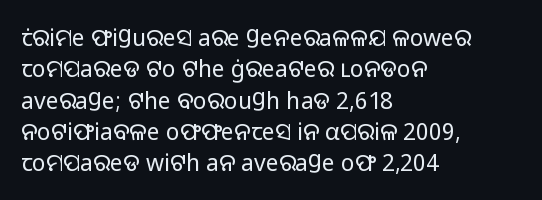
{"italic": "no", "bold": "no", "underline": "no", "align": "left", "line_spacing": "normal", "line_spacing_ratio": 1.36, "letter_spacing": "normal", "letter_spacing_em": 0.0, "glyph_px": 23}
